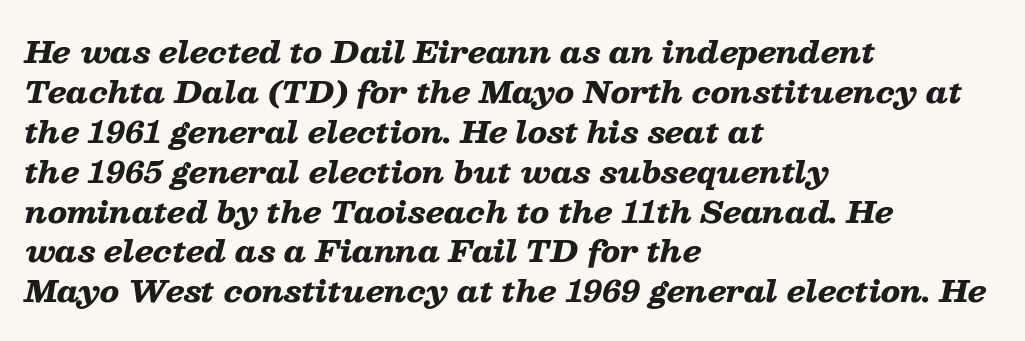
{"italic": "yes", "lean": "right", "slant_degrees": 13, "bold": "yes", "weight": "heavy", "width": "wide", "stroke_contrast": "low", "x_height": "medium", "monospaced": "no", "underline": "no", "align": "left", "line_spacing": "normal", "line_spacing_ratio": 1.33, "letter_spacing": "normal", "letter_spacing_em": 0.0, "glyph_px": 30}
